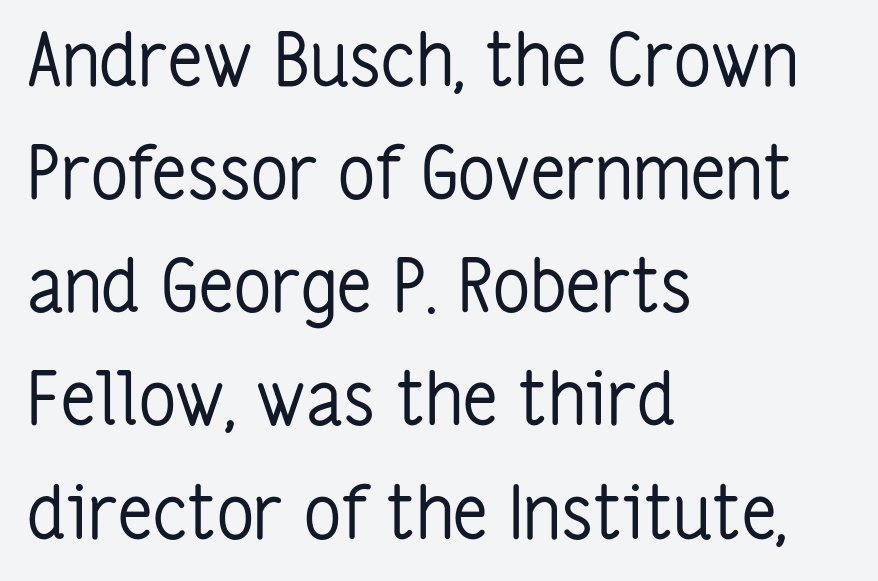
{"serif": "no", "italic": "no", "bold": "no", "weight": "regular", "width": "condensed", "stroke_contrast": "low", "x_height": "medium", "monospaced": "no", "underline": "no", "align": "left", "line_spacing": "normal", "line_spacing_ratio": 1.55, "letter_spacing": "normal", "letter_spacing_em": 0.0, "glyph_px": 73}
